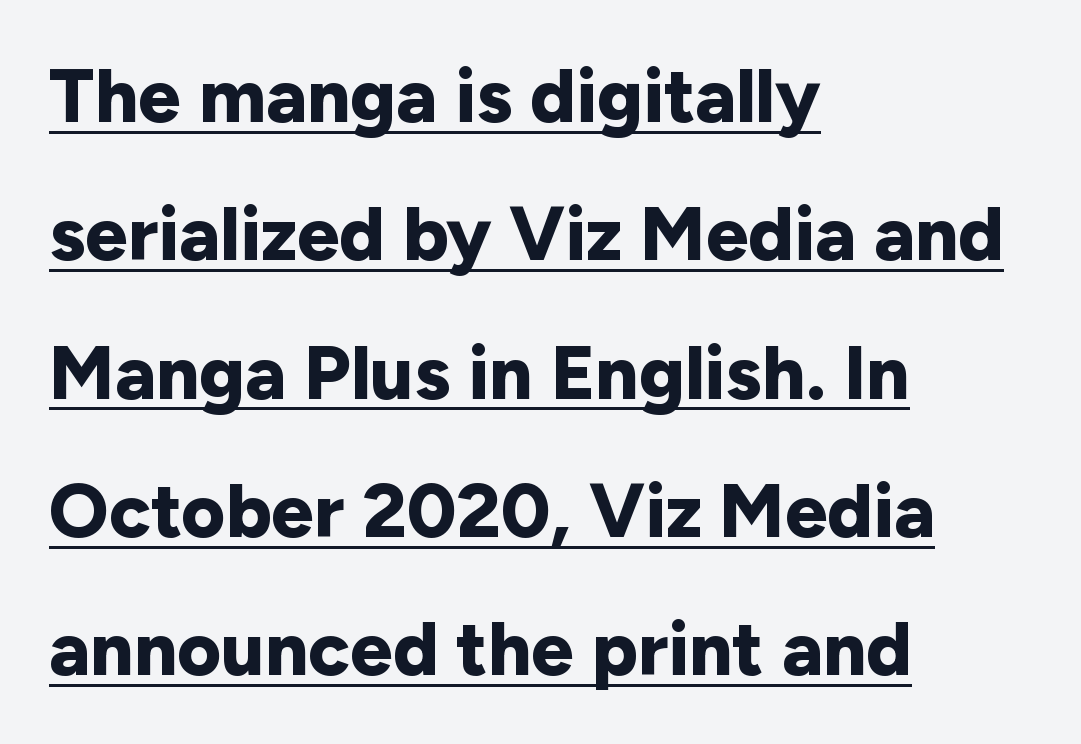
The image shows 76 px bold sans-serif type, upright; set left-aligned, line spacing 1.82x, normal letter spacing, underlined; low stroke contrast and a medium x-height.
